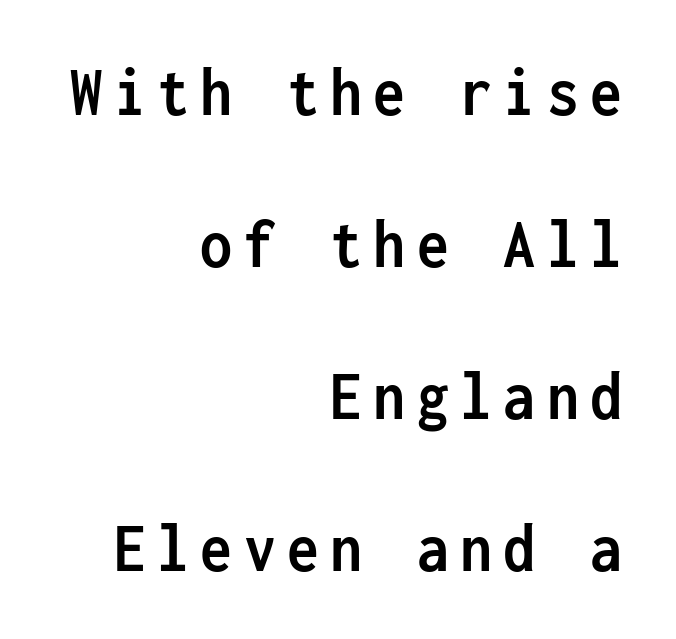
The image shows 71 px semibold, condensed sans-serif type, upright, monospaced; set right-aligned, loose line spacing (2.14x), not underlined; low stroke contrast and a medium x-height.
